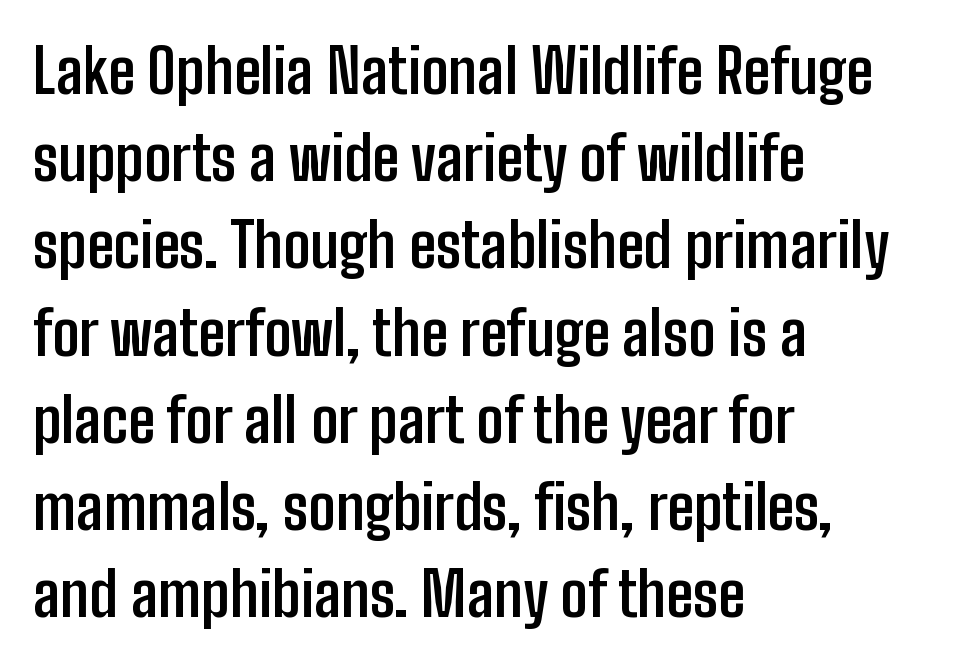
The image shows 61 px semibold, condensed sans-serif type, upright; set left-aligned, normal line spacing (1.43x), normal letter spacing, not underlined; low stroke contrast and a medium x-height.
